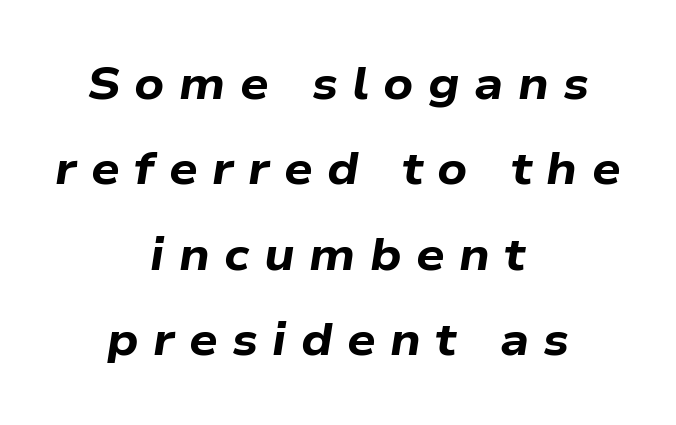
{"italic": "yes", "lean": "right", "slant_degrees": 9, "bold": "yes", "weight": "bold", "width": "wide", "stroke_contrast": "low", "x_height": "medium", "monospaced": "no", "underline": "no", "align": "center", "line_spacing": "loose", "line_spacing_ratio": 1.9, "letter_spacing": "wide", "letter_spacing_em": 0.32, "glyph_px": 45}
